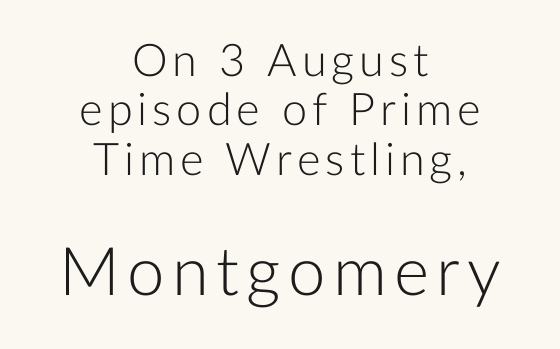
{"serif": "no", "italic": "no", "bold": "no", "weight": "light", "width": "normal", "stroke_contrast": "low", "x_height": "medium", "monospaced": "no", "underline": "no", "align": "center", "line_spacing": "tight", "line_spacing_ratio": 1.1, "larger_block": "second", "size_ratio": 1.49, "glyph_px": 67}
